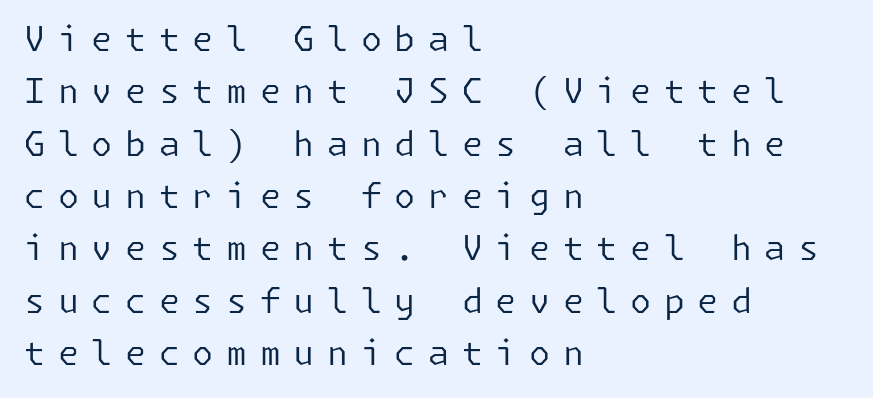
The baseline area is clear. Is the type heavy? It reads as light-to-regular instead. The lettering stays uniformly vertical, giving the passage a roman look. The paragraph shown leans on its left margin.
